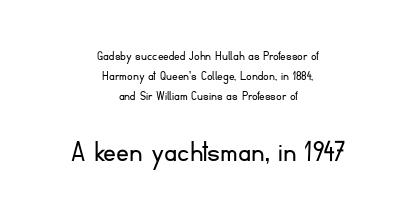
Spacing verdict: proportional, widths tailored to each character. Just letters on the line, the space beneath them empty. Is the stroke heavy? The answer is a plain regular-or-lighter. The emphasis by scale lands on block number two, below. Regarding serifs, this sample does without them.
